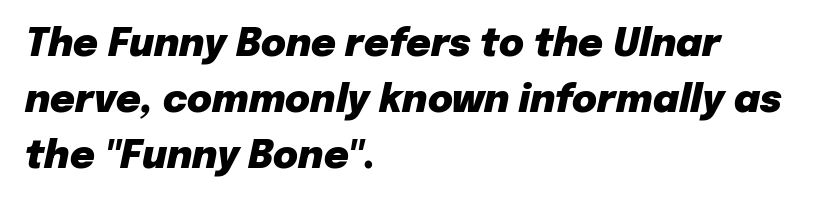
The image shows 38 px heavy type, italic (leaning right); set left-aligned, normal line spacing (1.48x), normal letter spacing, not underlined; low stroke contrast and a medium x-height.
